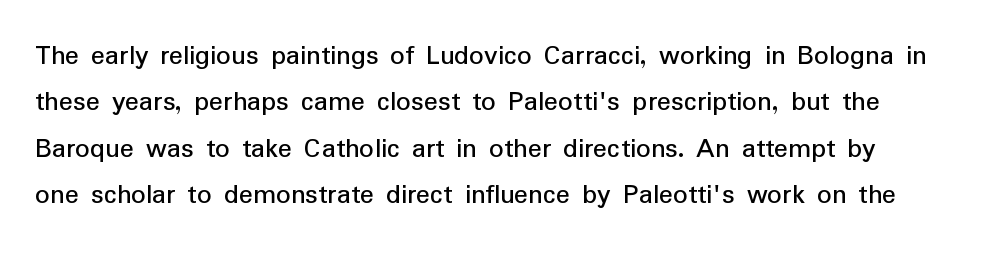
The image shows 29 px regular-weight sans-serif type, upright; set normal line spacing (1.6x), normal letter spacing, not underlined; low stroke contrast and a medium x-height.
